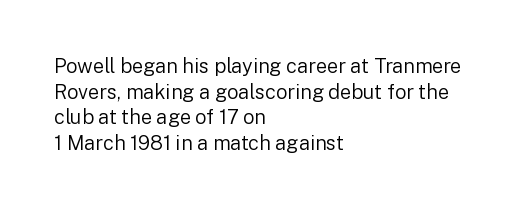
{"italic": "no", "bold": "no", "underline": "no", "align": "left", "line_spacing": "normal", "line_spacing_ratio": 1.28, "letter_spacing": "normal", "letter_spacing_em": 0.0, "glyph_px": 20}
